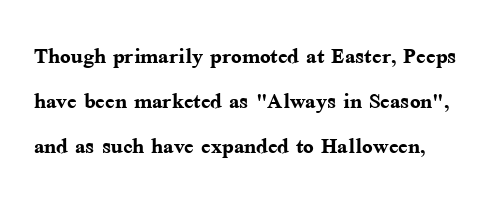
{"serif": "yes", "italic": "no", "bold": "yes", "weight": "semibold", "width": "normal", "stroke_contrast": "medium", "x_height": "medium", "monospaced": "no", "underline": "no", "line_spacing": "normal", "line_spacing_ratio": 1.6, "letter_spacing": "normal", "letter_spacing_em": 0.0, "glyph_px": 28}
